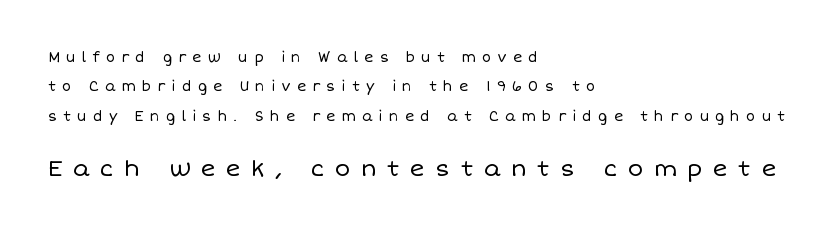
{"italic": "no", "bold": "no", "underline": "no", "align": "left", "line_spacing": "loose", "line_spacing_ratio": 2.09, "letter_spacing": "wide", "letter_spacing_em": 0.44, "larger_block": "second", "size_ratio": 1.64, "glyph_px": 23}
